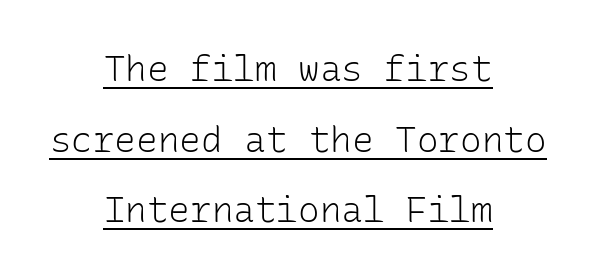
The image shows 36 px light sans-serif type, upright, monospaced; set centered, loose line spacing (1.96x), normal letter spacing, underlined; low stroke contrast and a medium x-height.
